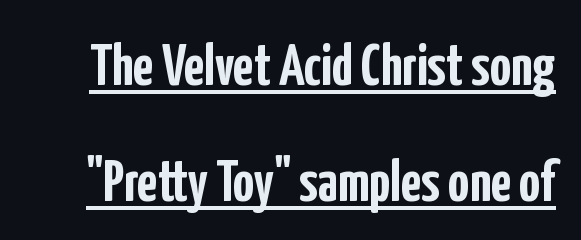
Q: Is the text bold? A: Yes.
Q: Is the text italic (slanted)? A: No, it is upright.
Q: Is the typeface a serif or a sans-serif typeface? A: Sans-serif.
Q: Is the text underlined? A: Yes.
Q: Is the spacing between letters normal or unusually wide? A: Normal.
Q: Is the spacing between lines tight, normal or loose? A: Loose.
Q: Width (condensed, normal, or wide)? A: Condensed.
Q: Stroke contrast? A: Low.
Q: x-height? A: Medium.
Q: Monospaced? A: No.
